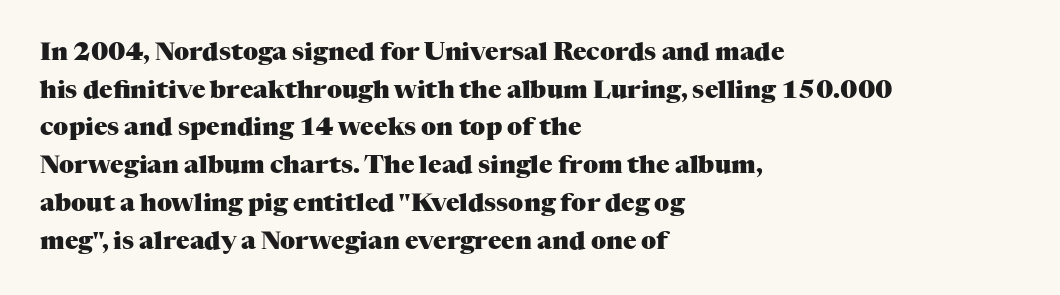
Q: Is the text bold? A: Yes.
Q: Is the text italic (slanted)? A: No, it is upright.
Q: Is the text underlined? A: No.
Q: How is the paragraph aligned? A: Left-aligned.
Q: Is the spacing between letters normal or unusually wide? A: Normal.
Q: Is the spacing between lines tight, normal or loose? A: Normal.
